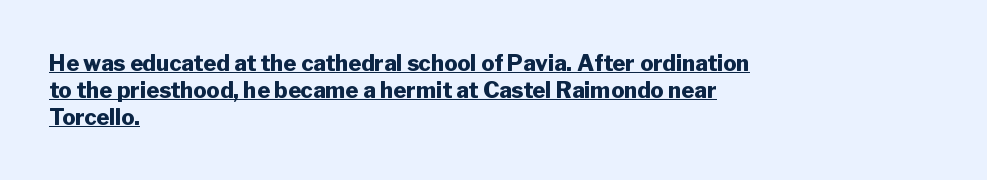
The image shows 22 px bold type, upright; set left-aligned, line spacing 1.22x, normal letter spacing, underlined.
